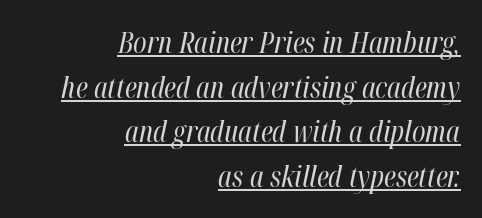
The image shows 29 px regular-weight, condensed type, italic (leaning right); set right-aligned, normal line spacing (1.54x), normal letter spacing, underlined; high stroke contrast and a medium x-height.
